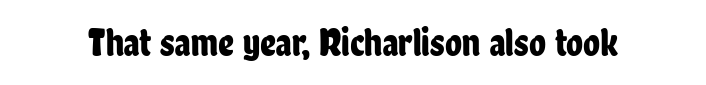
The horizontal fit of the characters is conventional and even. Here the designer chose a conventional face with non-uniform glyph widths. The string is rendered with underlining switched off. This sample uses a sans-serif face.
